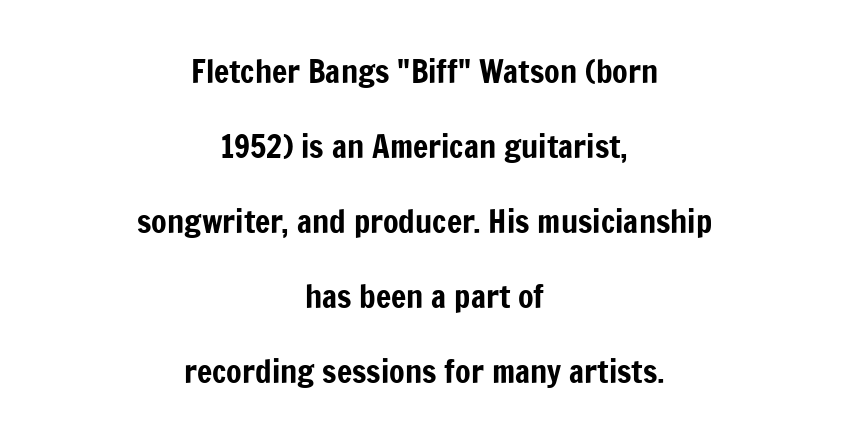
Q: Is the text italic (slanted)? A: No, it is upright.
Q: Is the typeface a serif or a sans-serif typeface? A: Sans-serif.
Q: Is the text underlined? A: No.
Q: How is the paragraph aligned? A: Centered.
Q: Is the spacing between letters normal or unusually wide? A: Normal.
Q: Is the spacing between lines tight, normal or loose? A: Loose.
Q: Width (condensed, normal, or wide)? A: Condensed.
Q: Stroke contrast? A: Low.
Q: x-height? A: Medium.
Q: Monospaced? A: No.
